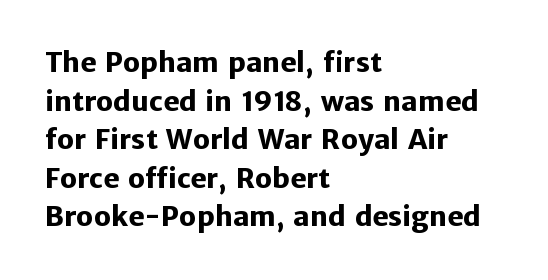
Q: Is the text bold? A: Yes.
Q: Is the text italic (slanted)? A: No, it is upright.
Q: Is the text underlined? A: No.
Q: How is the paragraph aligned? A: Left-aligned.
Q: Is the spacing between letters normal or unusually wide? A: Normal.
Q: Is the spacing between lines tight, normal or loose? A: Normal.
